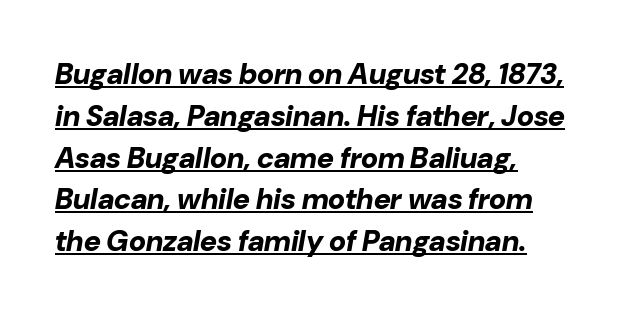
The image shows 29 px bold type, italic (leaning right); set left-aligned, normal line spacing (1.44x), normal letter spacing, underlined; low stroke contrast and a medium x-height.
